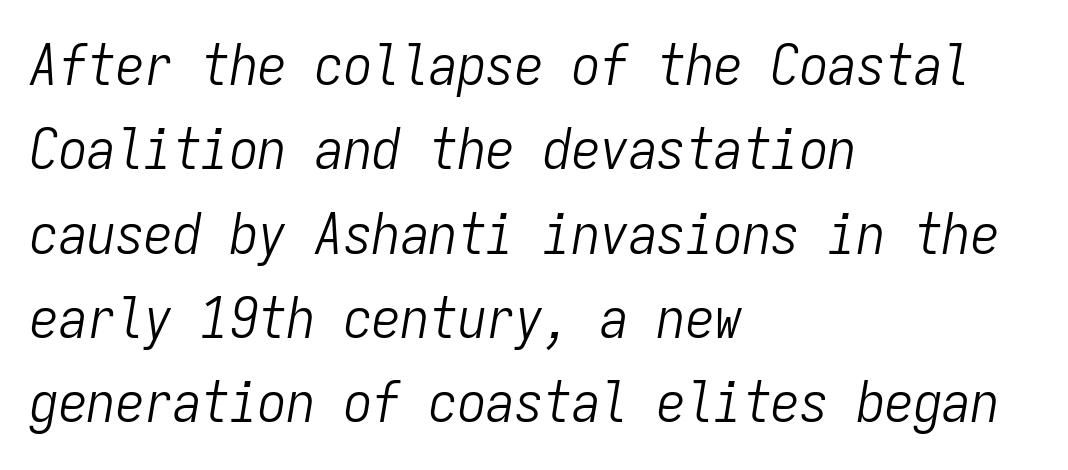
The vertical gap from one line to the next is medium. Note the uniform advance width — an 'i' takes as much space as an 'm'. A classic flush-left, rag-right setting is used for this passage. The characters are drawn with everyday or finer stroke widths. Unmarked baselines from the first word to the last. The passage shown has conventional tracking throughout.
